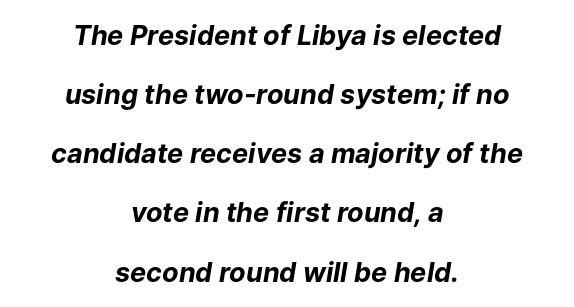
Rows of type keep a wide berth in the vertical direction. The line texture is even and compact thanks to regular tracking. Lines of text with bare space underneath. Set as a true bold cut, around the 700 mark.
